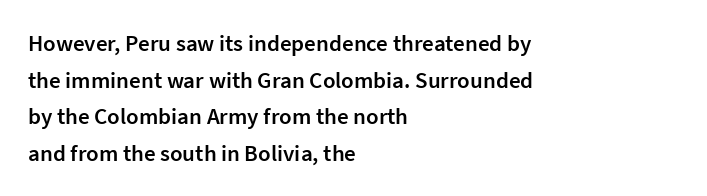
{"italic": "no", "bold": "semi", "underline": "no", "align": "left", "line_spacing": "normal", "line_spacing_ratio": 1.59, "letter_spacing": "normal", "letter_spacing_em": 0.0, "glyph_px": 23}
